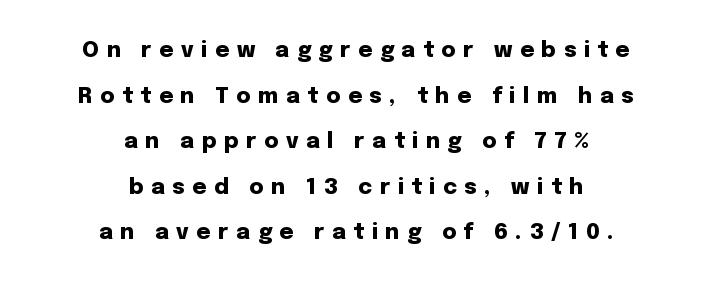
The image shows 22 px bold type, upright; set centered, loose line spacing (2.07x), unusually wide letter spacing (+0.34 em), not underlined.
